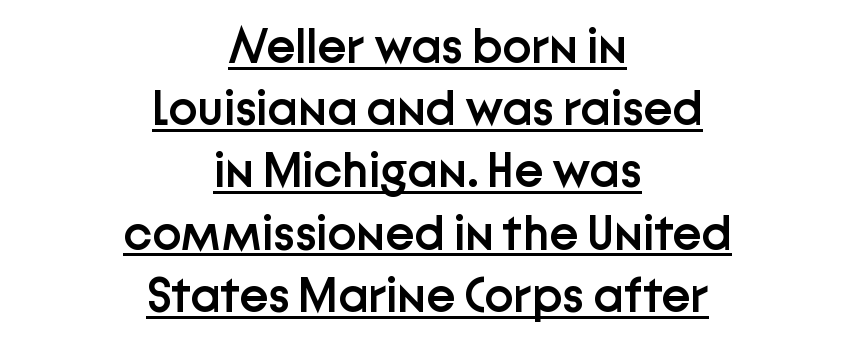
Compared with typical body copy, the letter spacing here is the same. Regular leading. This is the in-between weight designers call semibold or demi. Unlike a traditional serif, this face leaves its strokes unadorned. The face used here is proportionally spaced, like ordinary book or web type.
